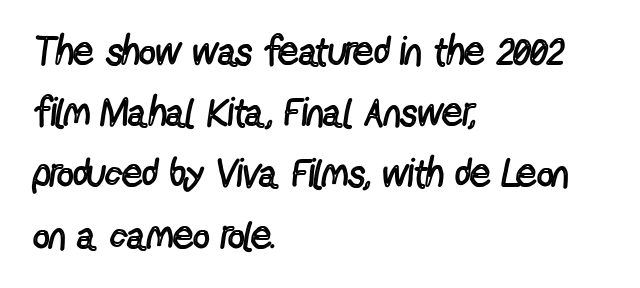
{"serif": "no", "bold": "no", "weight": "regular", "width": "condensed", "x_height": "medium", "monospaced": "no", "underline": "no", "align": "left", "line_spacing": "normal", "line_spacing_ratio": 1.53, "letter_spacing": "normal", "letter_spacing_em": 0.0, "glyph_px": 40}
